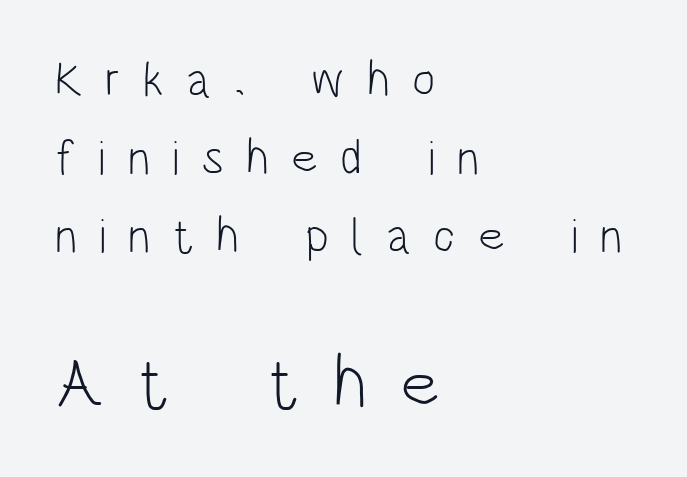
Q: Is the text bold? A: No.
Q: Is the text italic (slanted)? A: No, it is upright.
Q: Is the typeface a serif or a sans-serif typeface? A: Sans-serif.
Q: Is the text underlined? A: No.
Q: How is the paragraph aligned? A: Left-aligned.
Q: Is the spacing between letters normal or unusually wide? A: Unusually wide.
Q: Is the spacing between lines tight, normal or loose? A: Normal.
Q: Which block of text is set in a larger size, the first (top) or the second (bottom)? A: The second (bottom) one.
Q: Width (condensed, normal, or wide)? A: Condensed.
Q: Stroke contrast? A: Low.
Q: x-height? A: Large.
Q: Monospaced? A: No.
